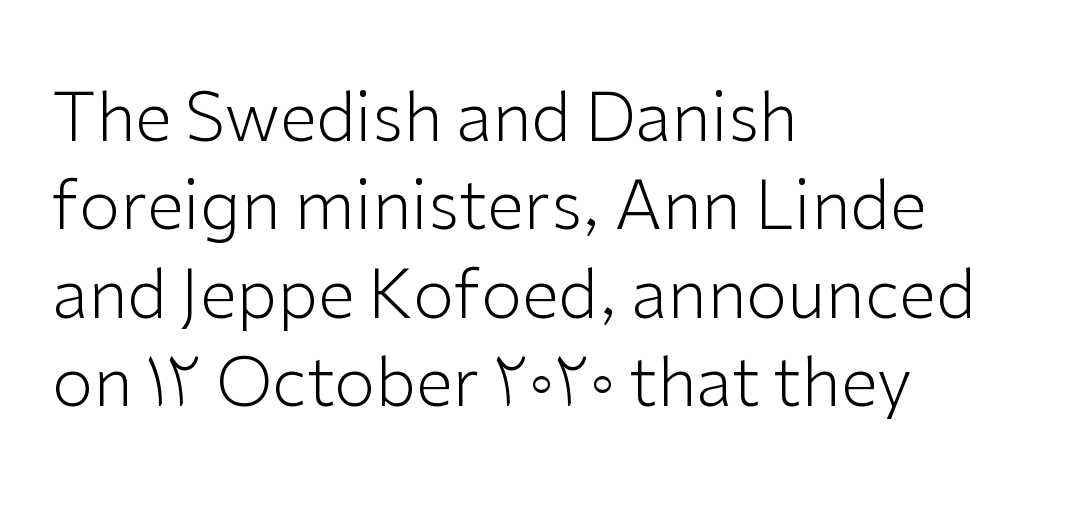
Q: Is the text bold? A: No.
Q: Is the text italic (slanted)? A: No, it is upright.
Q: Is the typeface a serif or a sans-serif typeface? A: Sans-serif.
Q: Is the text underlined? A: No.
Q: How is the paragraph aligned? A: Left-aligned.
Q: Is the spacing between letters normal or unusually wide? A: Normal.
Q: Is the spacing between lines tight, normal or loose? A: Normal.
Q: Width (condensed, normal, or wide)? A: Normal.
Q: Stroke contrast? A: Low.
Q: x-height? A: Medium.
Q: Monospaced? A: No.
